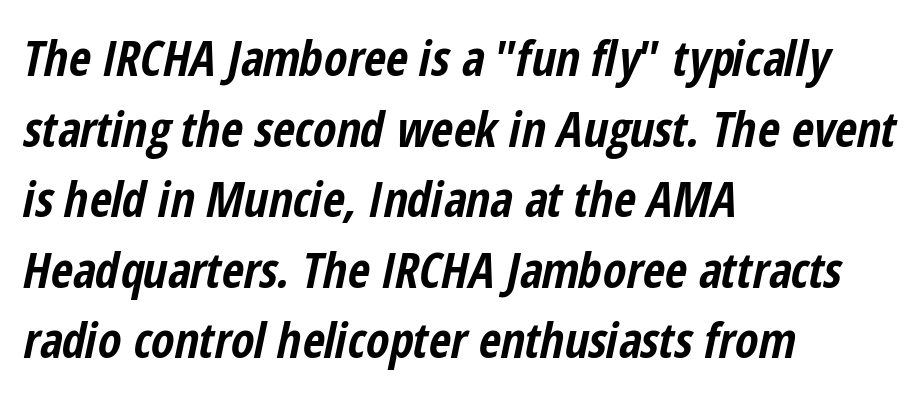
The image shows 48 px bold, condensed type, italic (leaning right); set left-aligned, normal line spacing (1.47x), normal letter spacing, not underlined; low stroke contrast and a medium x-height.
